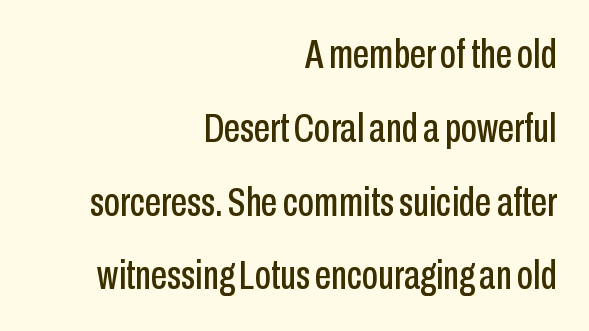
{"serif": "no", "italic": "no", "width": "condensed", "stroke_contrast": "low", "x_height": "medium", "monospaced": "no", "underline": "no", "align": "right", "line_spacing_ratio": 1.8, "letter_spacing": "normal", "letter_spacing_em": 0.0, "glyph_px": 41}
